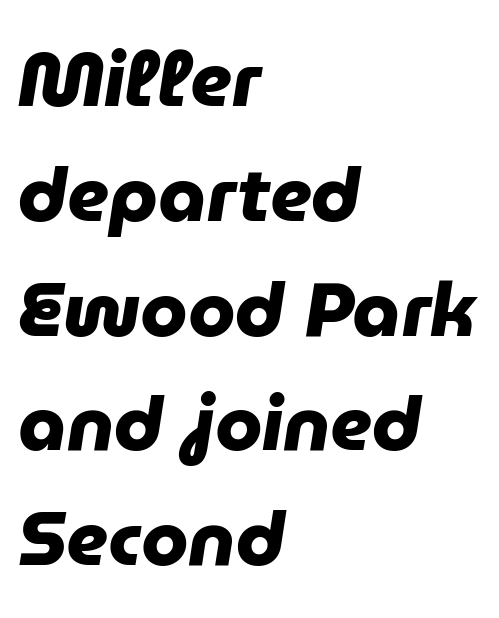
Q: Is the text bold? A: Yes.
Q: Is the typeface a serif or a sans-serif typeface? A: Sans-serif.
Q: Is the text underlined? A: No.
Q: How is the paragraph aligned? A: Left-aligned.
Q: Is the spacing between letters normal or unusually wide? A: Normal.
Q: Is the spacing between lines tight, normal or loose? A: Normal.
Q: Width (condensed, normal, or wide)? A: Normal.
Q: Stroke contrast? A: Low.
Q: x-height? A: Medium.
Q: Monospaced? A: No.
